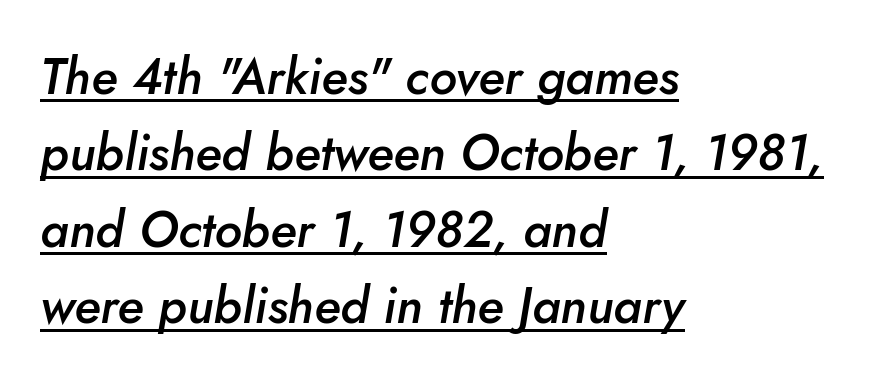
Each new line begins a customary step beneath the previous one. Honestly, the letter spacing is just normal — you wouldn't notice it. Proportional: the letters do not fall into vertical columns. The rendered words wear a rule along their underside. Notice the strokes are somewhat thickened but not fully heavy: this is a semibold.
